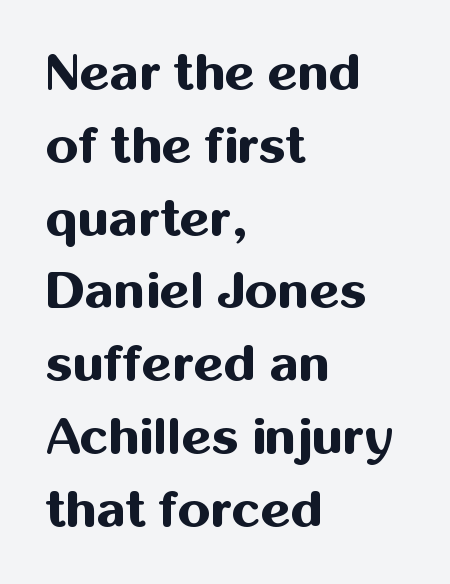
Q: Is the text bold? A: Yes.
Q: Is the text italic (slanted)? A: No, it is upright.
Q: Is the typeface a serif or a sans-serif typeface? A: Sans-serif.
Q: Is the text underlined? A: No.
Q: How is the paragraph aligned? A: Left-aligned.
Q: Is the spacing between letters normal or unusually wide? A: Normal.
Q: Is the spacing between lines tight, normal or loose? A: Normal.
Q: Width (condensed, normal, or wide)? A: Normal.
Q: Stroke contrast? A: Medium.
Q: x-height? A: Medium.
Q: Monospaced? A: No.
